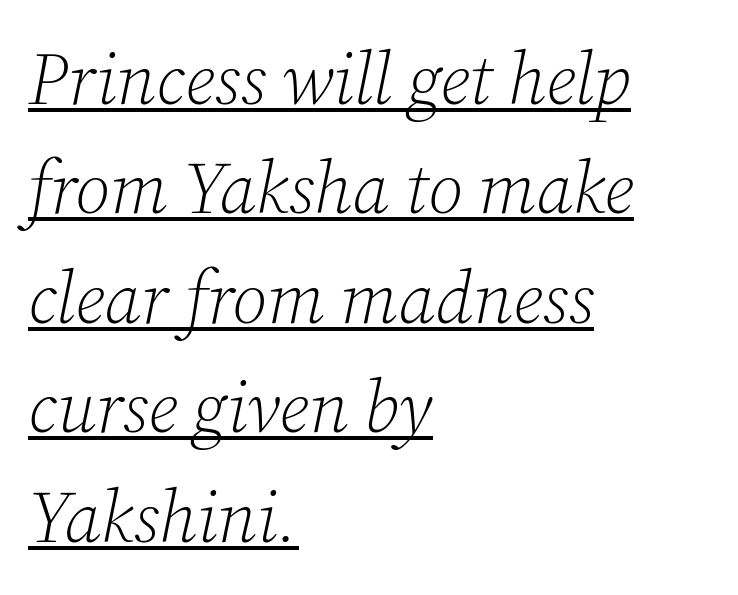
Tall strokes in this sample are angled rather than plumb. Do the characters align in a grid? No, the font is proportional. Like a heading marked for emphasis, these lines bear an underscore. The line-height multiplier appears to be the usual default. Compared with a centered layout, this one pins lines to the left instead.
